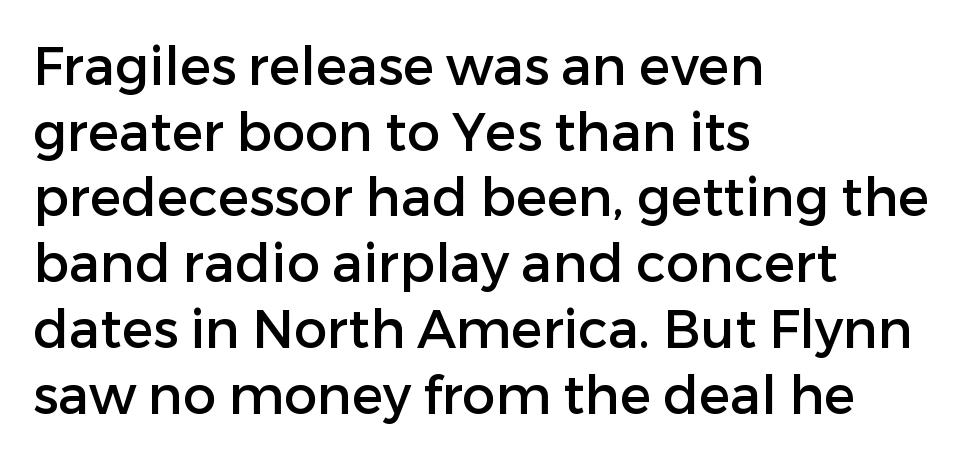
The font family rendered here belongs to the sans-serif group. These lines stack with their left ends in a neat column. A bare baseline throughout the passage. Proportional: the letters do not fall into vertical columns.
